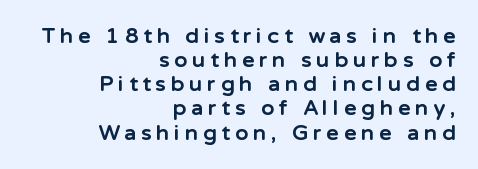
{"italic": "no", "bold": "yes", "underline": "no", "align": "right", "line_spacing": "tight", "line_spacing_ratio": 1.15, "letter_spacing": "wide", "letter_spacing_em": 0.25, "glyph_px": 21}
